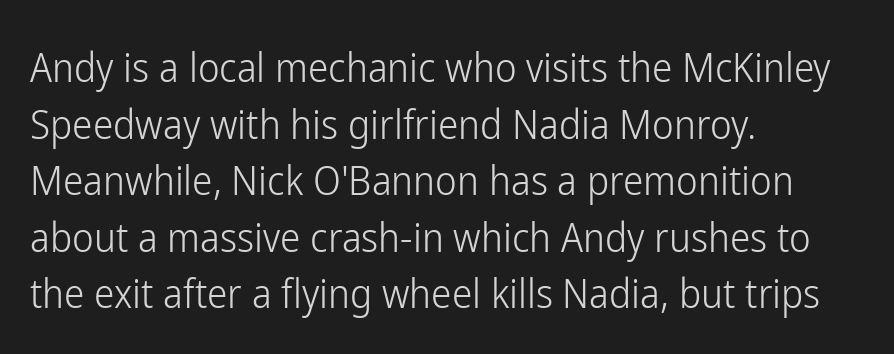
{"serif": "no", "italic": "no", "bold": "no", "weight": "light", "width": "condensed", "stroke_contrast": "low", "x_height": "medium", "monospaced": "no", "underline": "no", "align": "left", "line_spacing": "normal", "line_spacing_ratio": 1.38, "letter_spacing": "normal", "letter_spacing_em": 0.0, "glyph_px": 41}
